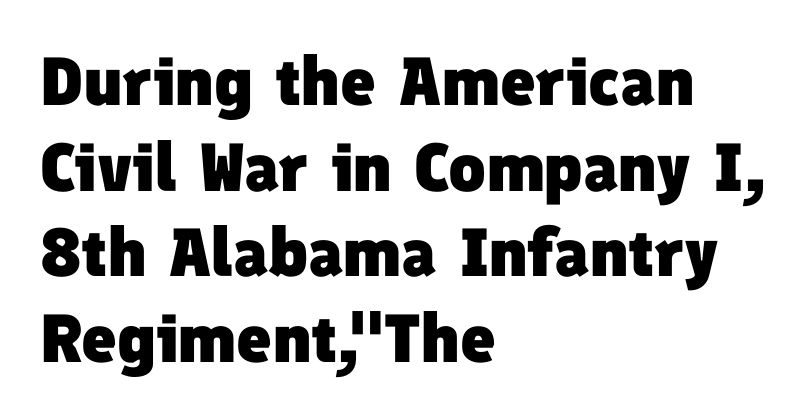
Q: Is the text bold? A: Yes.
Q: Is the typeface a serif or a sans-serif typeface? A: Sans-serif.
Q: Is the text underlined? A: No.
Q: How is the paragraph aligned? A: Left-aligned.
Q: Is the spacing between letters normal or unusually wide? A: Normal.
Q: Is the spacing between lines tight, normal or loose? A: Normal.
Q: Width (condensed, normal, or wide)? A: Normal.
Q: Stroke contrast? A: Low.
Q: x-height? A: Medium.
Q: Monospaced? A: No.
